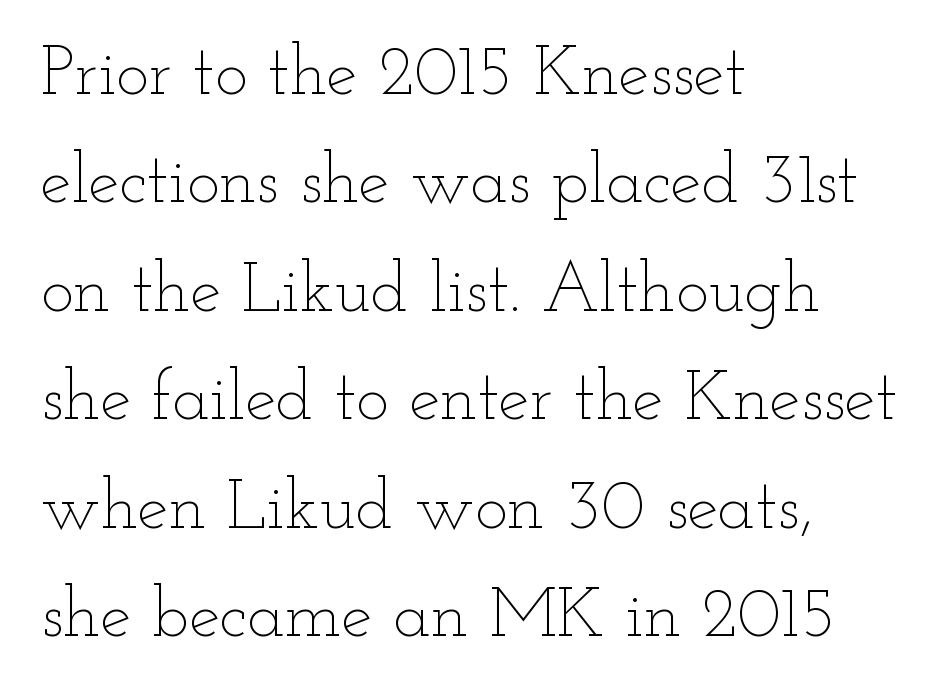
Q: Is the text bold? A: No.
Q: Is the text italic (slanted)? A: No, it is upright.
Q: Is the text underlined? A: No.
Q: How is the paragraph aligned? A: Left-aligned.
Q: Is the spacing between letters normal or unusually wide? A: Normal.
Q: Is the spacing between lines tight, normal or loose? A: Normal.
Q: Width (condensed, normal, or wide)? A: Wide.
Q: Stroke contrast? A: Low.
Q: x-height? A: Small.
Q: Monospaced? A: No.
